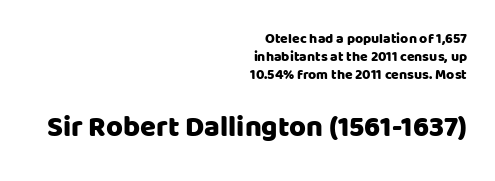
Q: Is the text italic (slanted)? A: No, it is upright.
Q: Is the typeface a serif or a sans-serif typeface? A: Sans-serif.
Q: Is the text underlined? A: No.
Q: How is the paragraph aligned? A: Right-aligned.
Q: Is the spacing between letters normal or unusually wide? A: Normal.
Q: Is the spacing between lines tight, normal or loose? A: Normal.
Q: Which block of text is set in a larger size, the first (top) or the second (bottom)? A: The second (bottom) one.
Q: Width (condensed, normal, or wide)? A: Normal.
Q: Stroke contrast? A: Low.
Q: x-height? A: Large.
Q: Monospaced? A: No.
